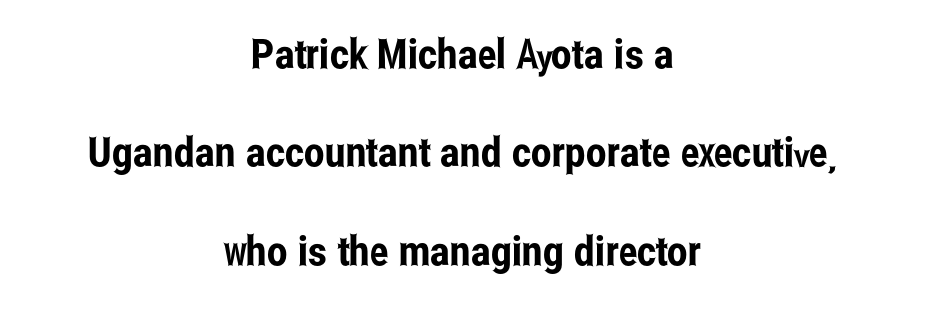
{"serif": "no", "italic": "no", "width": "condensed", "stroke_contrast": "low", "x_height": "medium", "monospaced": "no", "underline": "no", "align": "center", "line_spacing": "loose", "line_spacing_ratio": 2.4, "letter_spacing": "normal", "letter_spacing_em": 0.0, "glyph_px": 41}
